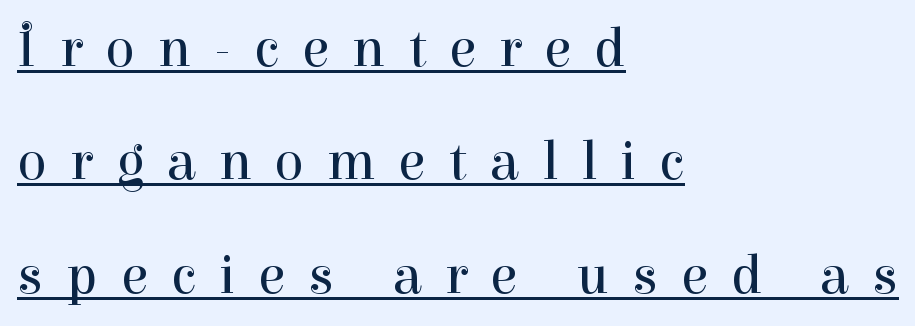
The font sits on the lighter half of the weight spectrum, regular included. These lines are rendered in a variable-pitch font. The face used here is seriffed, in the tradition of book romans. Characters remain perfectly vertical along every line. Leftover space on each line is placed entirely after the last word. Vertically, the passage feels expansive, rows floating well apart.
